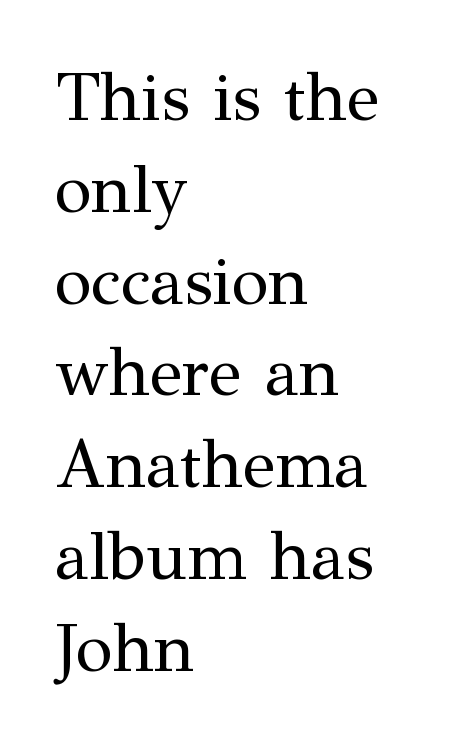
Q: Is the text bold? A: No.
Q: Is the text italic (slanted)? A: No, it is upright.
Q: Is the typeface a serif or a sans-serif typeface? A: Serif.
Q: Is the text underlined? A: No.
Q: How is the paragraph aligned? A: Left-aligned.
Q: Is the spacing between letters normal or unusually wide? A: Normal.
Q: Is the spacing between lines tight, normal or loose? A: Normal.
Q: Width (condensed, normal, or wide)? A: Normal.
Q: Stroke contrast? A: Medium.
Q: x-height? A: Medium.
Q: Monospaced? A: No.
